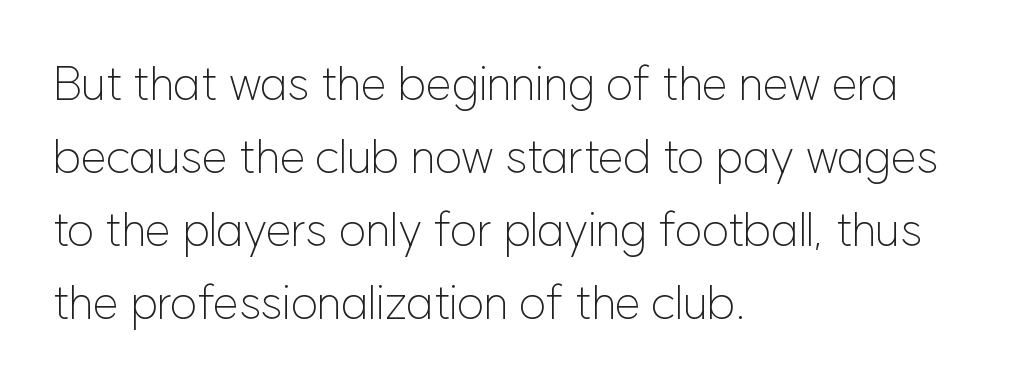
Q: Is the text bold? A: No.
Q: Is the text italic (slanted)? A: No, it is upright.
Q: Is the typeface a serif or a sans-serif typeface? A: Sans-serif.
Q: Is the text underlined? A: No.
Q: How is the paragraph aligned? A: Left-aligned.
Q: Is the spacing between letters normal or unusually wide? A: Normal.
Q: Is the spacing between lines tight, normal or loose? A: Normal.
Q: Width (condensed, normal, or wide)? A: Normal.
Q: Stroke contrast? A: Low.
Q: x-height? A: Medium.
Q: Monospaced? A: No.
